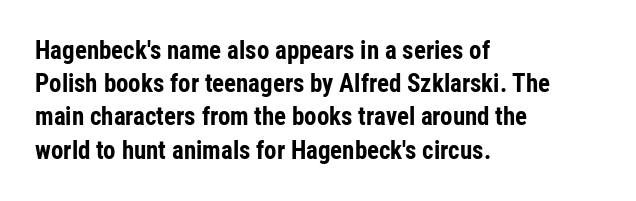
One-word summary of the alignment: left. Compared with an ordinary text face, these strokes are far heavier — a full bold. Interline gaps are of average width in this sample. Letter spacing: default. The baseline area is clear. The letters stand upright; this is a roman face.
